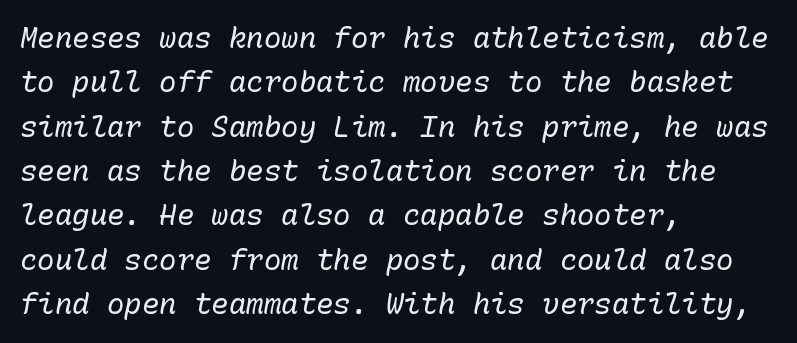
Q: Is the text bold? A: No.
Q: Is the text italic (slanted)? A: Yes, it leans right by about 10 degrees.
Q: Is the text underlined? A: No.
Q: How is the paragraph aligned? A: Left-aligned.
Q: Is the spacing between letters normal or unusually wide? A: Normal.
Q: Is the spacing between lines tight, normal or loose? A: Normal.
Q: Width (condensed, normal, or wide)? A: Normal.
Q: Stroke contrast? A: Low.
Q: x-height? A: Medium.
Q: Monospaced? A: Yes.
